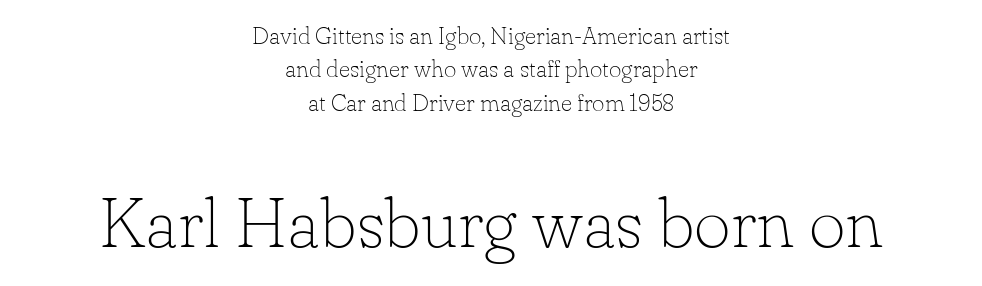
Q: Is the text bold? A: No.
Q: Is the text italic (slanted)? A: No, it is upright.
Q: Is the typeface a serif or a sans-serif typeface? A: Serif.
Q: Is the text underlined? A: No.
Q: How is the paragraph aligned? A: Centered.
Q: Is the spacing between letters normal or unusually wide? A: Normal.
Q: Is the spacing between lines tight, normal or loose? A: Normal.
Q: Which block of text is set in a larger size, the first (top) or the second (bottom)? A: The second (bottom) one.
Q: Width (condensed, normal, or wide)? A: Normal.
Q: Stroke contrast? A: Low.
Q: x-height? A: Small.
Q: Monospaced? A: No.
